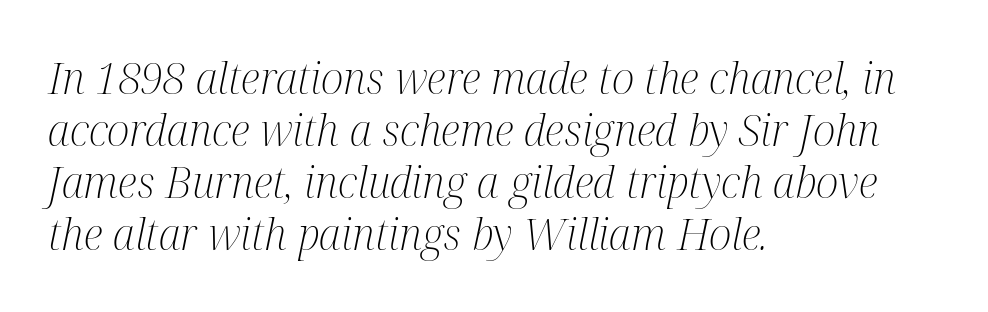
Q: Is the text bold? A: No.
Q: Is the text italic (slanted)? A: Yes, it leans right by about 12 degrees.
Q: Is the typeface a serif or a sans-serif typeface? A: Serif.
Q: Is the text underlined? A: No.
Q: How is the paragraph aligned? A: Left-aligned.
Q: Is the spacing between letters normal or unusually wide? A: Normal.
Q: Width (condensed, normal, or wide)? A: Condensed.
Q: Stroke contrast? A: Medium.
Q: x-height? A: Medium.
Q: Monospaced? A: No.
